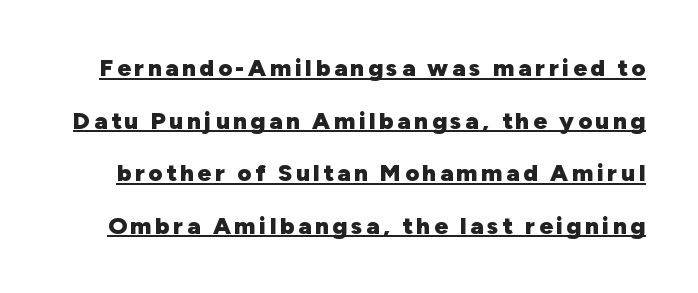
The image shows 24 px bold type, upright; set loose line spacing (2.19x), underlined.
